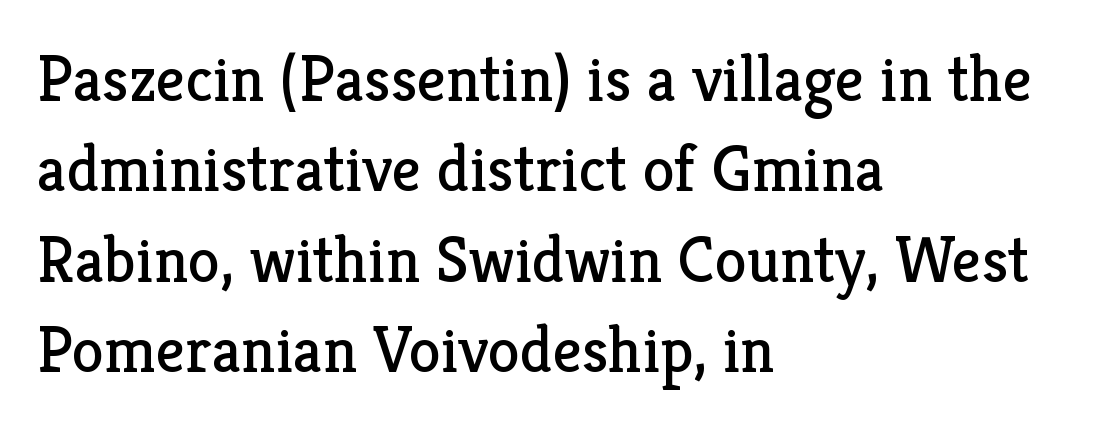
Alignment: flush left. Spacing between characters is what you'd get straight out of the box. Vertical stems look standard width or narrower in stroke. Each letter keeps its own natural width here, so spacing adapts to shape.
